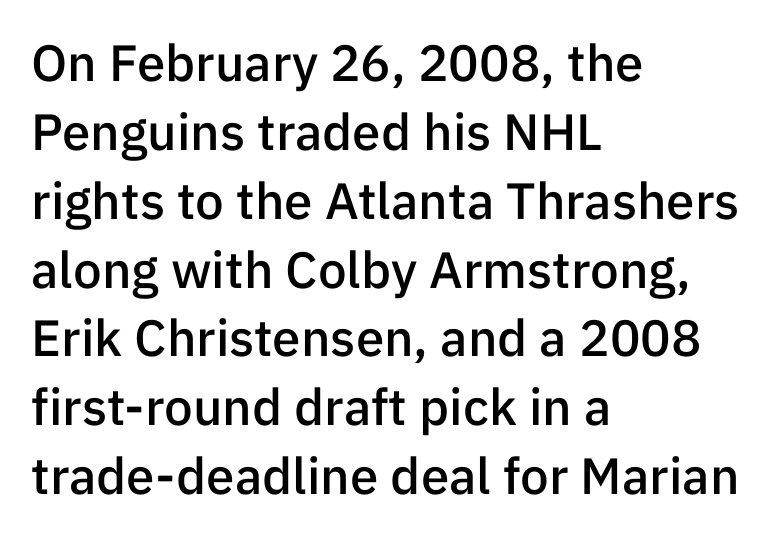
Q: Is the text bold? A: Semi-bold.
Q: Is the text italic (slanted)? A: No, it is upright.
Q: Is the typeface a serif or a sans-serif typeface? A: Sans-serif.
Q: Is the text underlined? A: No.
Q: How is the paragraph aligned? A: Left-aligned.
Q: Is the spacing between letters normal or unusually wide? A: Normal.
Q: Is the spacing between lines tight, normal or loose? A: Normal.
Q: Width (condensed, normal, or wide)? A: Normal.
Q: Stroke contrast? A: Low.
Q: x-height? A: Medium.
Q: Monospaced? A: No.
